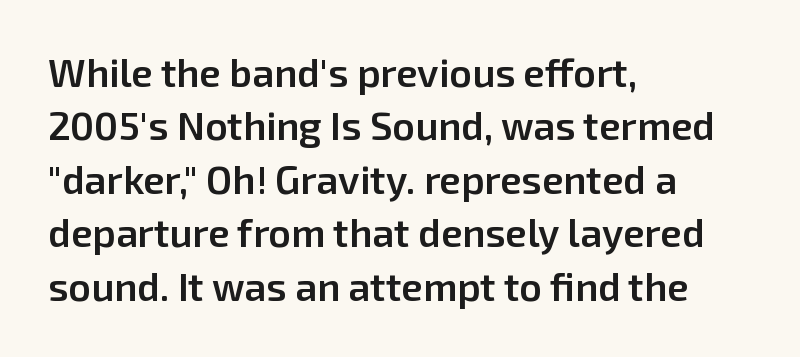
Here the designer chose a conventional face with non-uniform glyph widths. Rows of type keep a routine distance in the vertical direction. Italic: no, the glyphs are upright roman. Notice how the passage keeps a crisp vertical edge on the left only.
